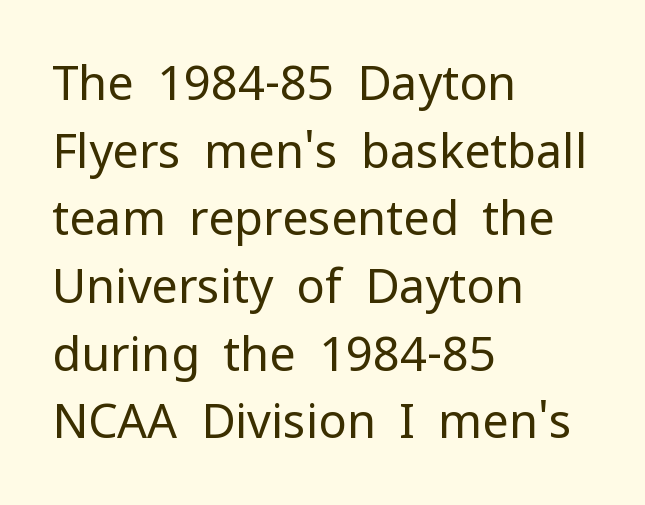
{"serif": "no", "italic": "no", "bold": "no", "weight": "regular", "width": "normal", "stroke_contrast": "low", "x_height": "medium", "monospaced": "no", "underline": "no", "align": "left", "line_spacing": "normal", "line_spacing_ratio": 1.44, "letter_spacing": "normal", "letter_spacing_em": 0.0, "glyph_px": 47}
